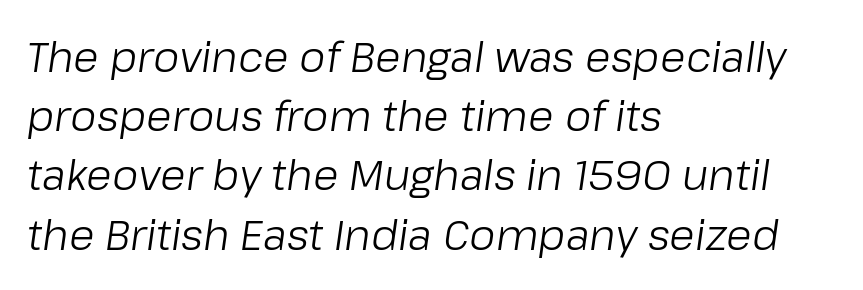
The text block is weighted toward the left margin, trailing off unevenly rightward. A clean baseline with only descenders dipping below it. The whole block is typeset with a tilt. Is the stroke heavy? The answer is a plain regular-or-lighter. Evenly set lines give the paragraph a standard silhouette. In terms of letterspacing, this is plain default setting.
